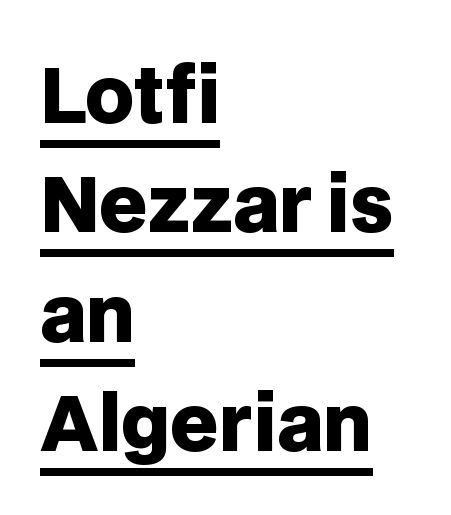
The image shows 75 px heavy sans-serif type, upright; set left-aligned, normal line spacing (1.46x), normal letter spacing, underlined; low stroke contrast and a large x-height.
